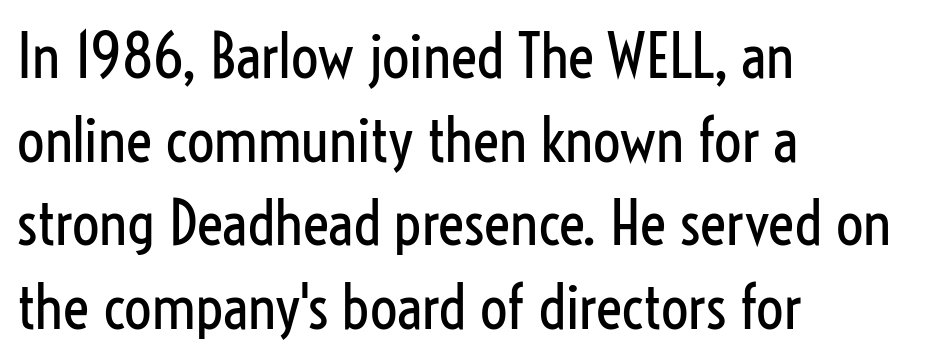
Q: Is the text bold? A: No.
Q: Is the text italic (slanted)? A: No, it is upright.
Q: Is the typeface a serif or a sans-serif typeface? A: Sans-serif.
Q: Is the text underlined? A: No.
Q: How is the paragraph aligned? A: Left-aligned.
Q: Is the spacing between letters normal or unusually wide? A: Normal.
Q: Is the spacing between lines tight, normal or loose? A: Normal.
Q: Width (condensed, normal, or wide)? A: Condensed.
Q: Stroke contrast? A: Low.
Q: x-height? A: Medium.
Q: Monospaced? A: No.
